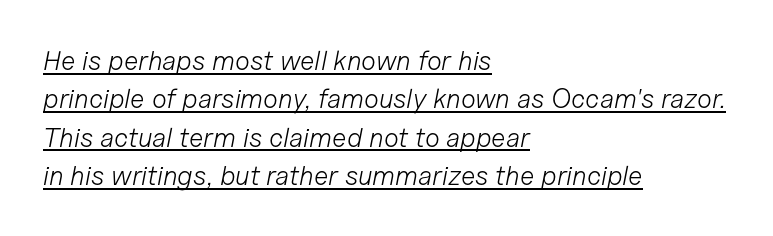
Q: Is the text bold? A: No.
Q: Is the text italic (slanted)? A: Yes, it leans right by about 11 degrees.
Q: Is the text underlined? A: Yes.
Q: How is the paragraph aligned? A: Left-aligned.
Q: Is the spacing between letters normal or unusually wide? A: Normal.
Q: Is the spacing between lines tight, normal or loose? A: Normal.
